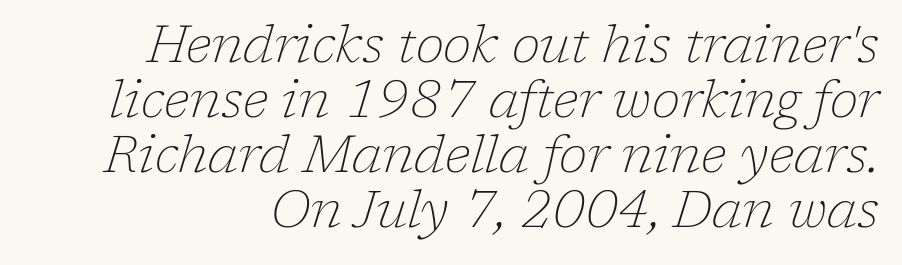
{"serif": "yes", "italic": "yes", "lean": "right", "slant_degrees": 17, "bold": "no", "weight": "thin", "width": "normal", "stroke_contrast": "low", "x_height": "medium", "monospaced": "no", "underline": "no", "line_spacing": "tight", "line_spacing_ratio": 1.06, "letter_spacing": "normal", "letter_spacing_em": 0.0, "glyph_px": 52}
